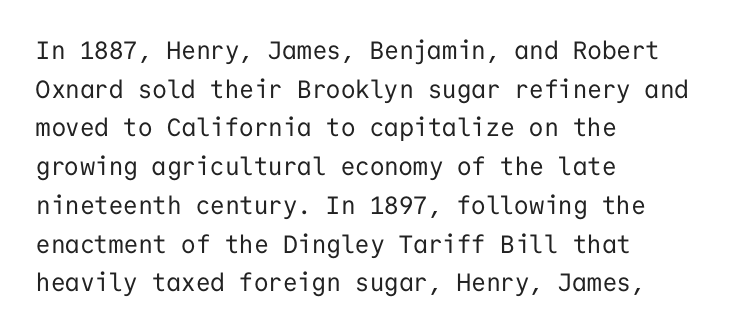
Notice how descenders clear the ascenders below comfortably — that's standard leading. Posture: vertical. Letter spacing: default. This rendering uses left alignment, leaving the right contour irregular.
